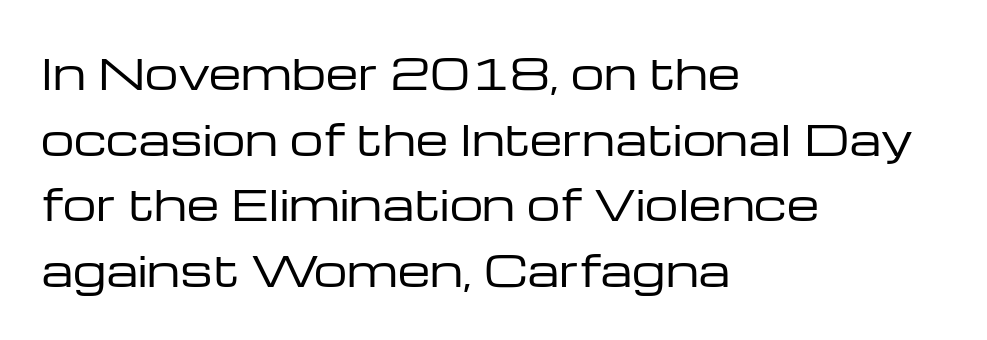
If you drew a ruler down the left edge, every line would touch it. You could not count columns in this text — the font is proportionally spaced. Here the glyphs are tracked normally, forming tight word shapes. Font category for this specimen: sans-serif. The letters stand upright; this is a roman face.
